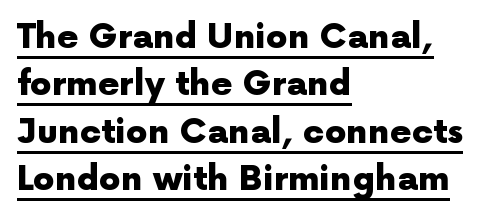
Vertical strokes here are truly vertical. What's the leading like? Ordinary, nothing unusual. The face used here appears with an underline applied. Note the varied advance widths — an 'i' is clearly narrower than an 'm'. Students, this is bold: see how much ink each stroke carries.
